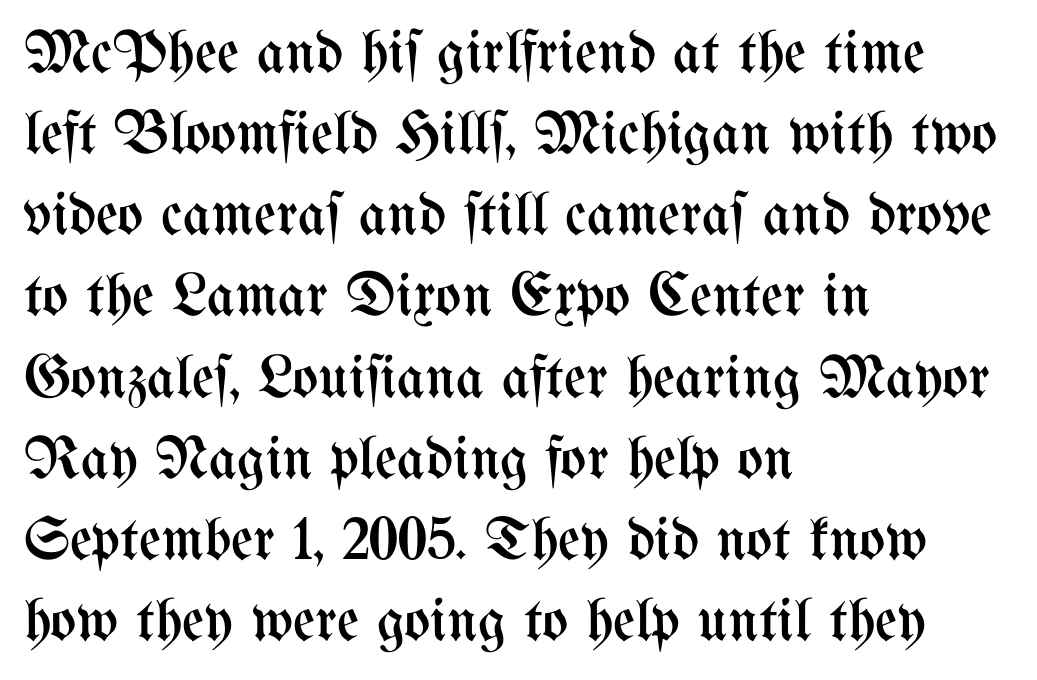
{"italic": "no", "bold": "no", "weight": "regular", "width": "condensed", "stroke_contrast": "medium", "x_height": "medium", "monospaced": "no", "underline": "no", "align": "left", "line_spacing": "normal", "line_spacing_ratio": 1.33, "letter_spacing": "normal", "letter_spacing_em": 0.0, "glyph_px": 61}
